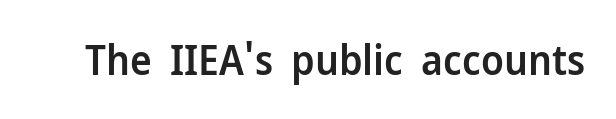
Nothing unusual about the tracking: characters are spaced as the font intends. Italic: no, the glyphs are upright roman. The specimen omits any rule beneath the text block's lines. On the weight axis this lands at semibold, roughly 600. Here the designer chose a conventional face with non-uniform glyph widths. The letters carry no serifs — their stems end cleanly without finishing strokes.
